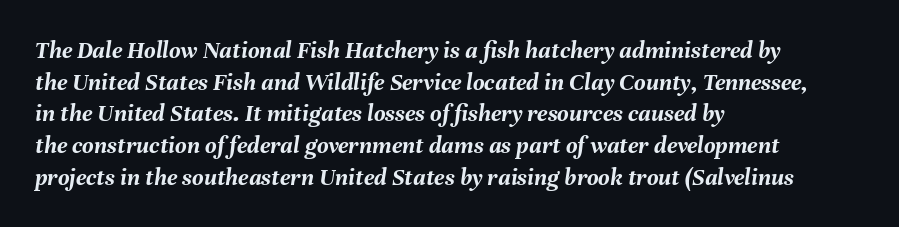
The image shows 25 px bold type, italic (leaning right); set left-aligned, normal line spacing (1.27x), normal letter spacing, not underlined.
